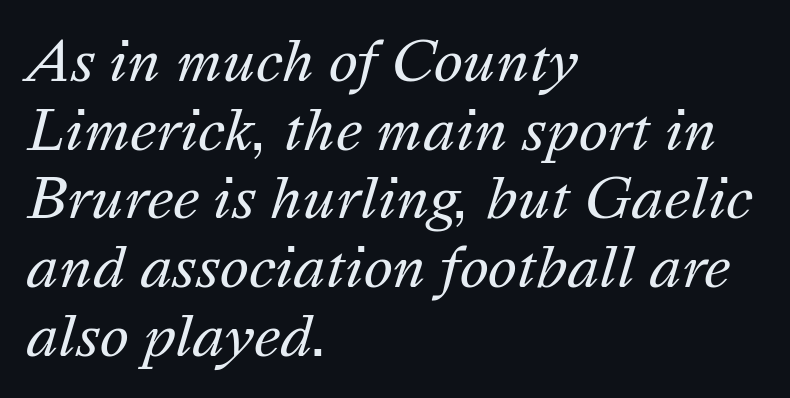
Layout note: lines flush left. Glyph-to-glyph distance matches everyday printed text. Is the stroke heavy? The answer is a plain regular-or-lighter. You could not count columns in this text — the font is proportionally spaced.
